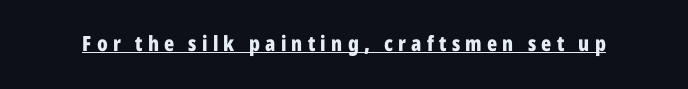
Q: Is the text bold? A: Yes.
Q: Is the text italic (slanted)? A: No, it is upright.
Q: Is the text underlined? A: Yes.
Q: Is the spacing between letters normal or unusually wide? A: Unusually wide.
